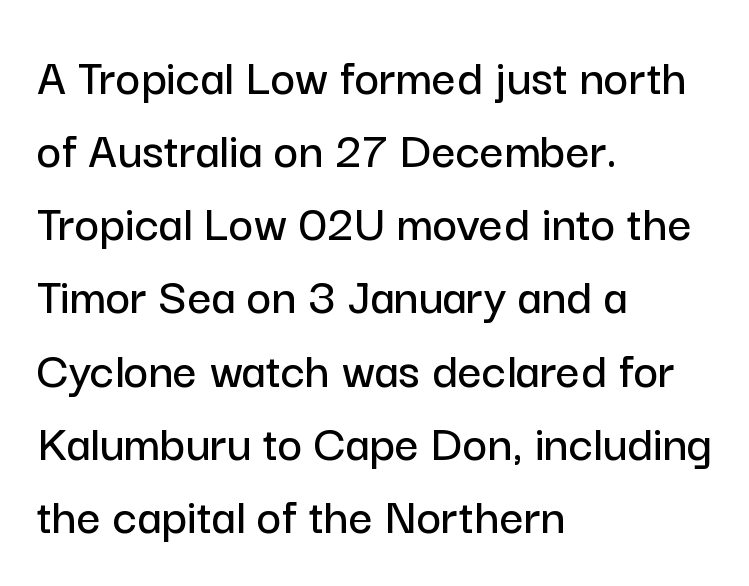
Q: Is the text italic (slanted)? A: No, it is upright.
Q: Is the typeface a serif or a sans-serif typeface? A: Sans-serif.
Q: Is the text underlined? A: No.
Q: How is the paragraph aligned? A: Left-aligned.
Q: Is the spacing between letters normal or unusually wide? A: Normal.
Q: Is the spacing between lines tight, normal or loose? A: Normal.
Q: Width (condensed, normal, or wide)? A: Normal.
Q: Stroke contrast? A: Low.
Q: x-height? A: Medium.
Q: Monospaced? A: No.
